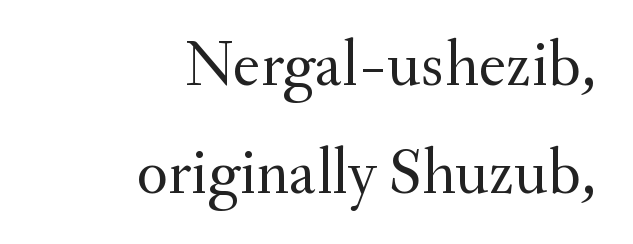
Q: Is the text bold? A: No.
Q: Is the text italic (slanted)? A: No, it is upright.
Q: Is the typeface a serif or a sans-serif typeface? A: Serif.
Q: Is the text underlined? A: No.
Q: How is the paragraph aligned? A: Right-aligned.
Q: Is the spacing between letters normal or unusually wide? A: Normal.
Q: Is the spacing between lines tight, normal or loose? A: Normal.
Q: Width (condensed, normal, or wide)? A: Normal.
Q: Stroke contrast? A: Medium.
Q: x-height? A: Small.
Q: Monospaced? A: No.
